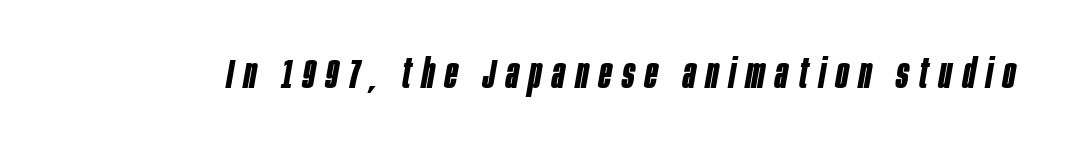
The image shows 41 px bold, condensed type, italic (leaning right); set unusually wide letter spacing (+0.26 em), not underlined; low stroke contrast and a large x-height.
